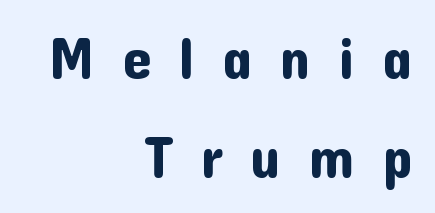
The image shows 58 px sans-serif type, upright; set right-aligned, line spacing 1.71x, unusually wide letter spacing (+0.47 em), not underlined; low stroke contrast and a medium x-height.
